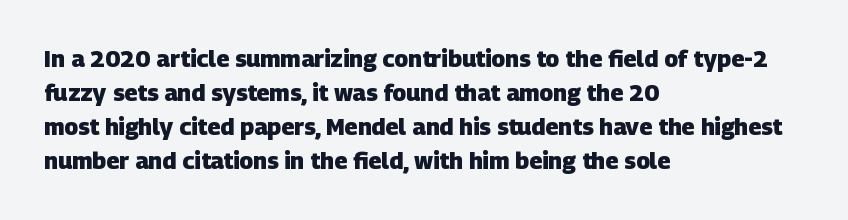
{"bold": "yes", "underline": "no", "align": "left", "line_spacing": "normal", "line_spacing_ratio": 1.48, "letter_spacing": "normal", "letter_spacing_em": 0.0, "glyph_px": 23}
